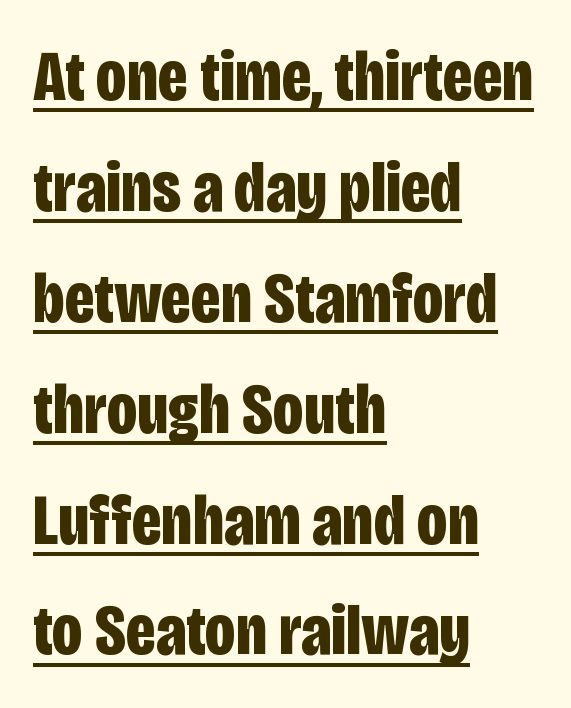
Each glyph is drawn with heavy, bold strokes. The letterforms sit shoulder to shoulder at normal distance. Each letter keeps its own natural width here, so spacing adapts to shape. The face used here is a sans, in the tradition of grotesques and geometrics. Posture: upright roman.
